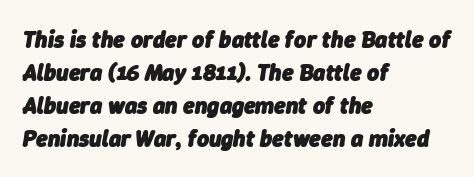
Q: Is the text bold? A: Yes.
Q: Is the text italic (slanted)? A: Yes, it leans right by about 9 degrees.
Q: Is the text underlined? A: No.
Q: How is the paragraph aligned? A: Left-aligned.
Q: Is the spacing between letters normal or unusually wide? A: Normal.
Q: Is the spacing between lines tight, normal or loose? A: Normal.
